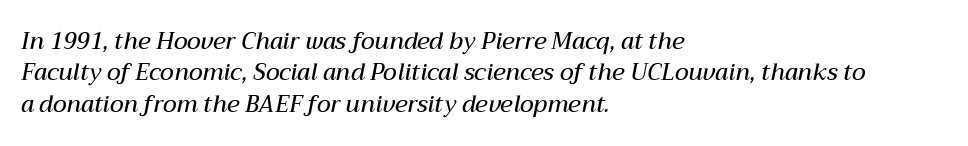
The image shows 23 px text type, italic (leaning right); set left-aligned, normal line spacing (1.36x), normal letter spacing, not underlined.
